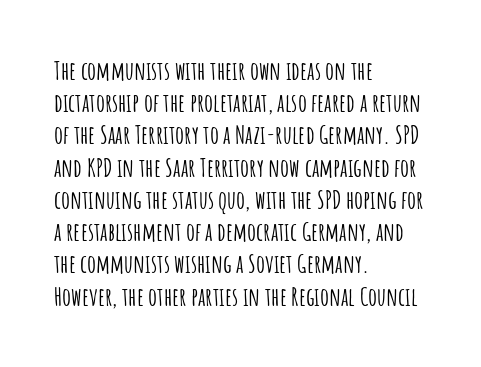
Q: Is the text italic (slanted)? A: No, it is upright.
Q: Is the text underlined? A: No.
Q: How is the paragraph aligned? A: Left-aligned.
Q: Is the spacing between letters normal or unusually wide? A: Normal.
Q: Is the spacing between lines tight, normal or loose? A: Normal.
